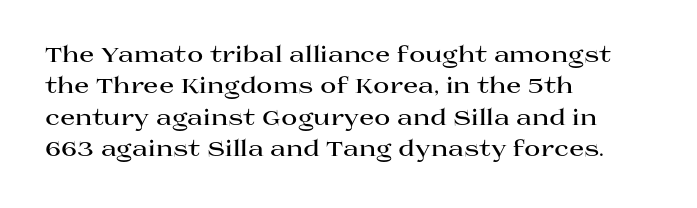
The vertical gap from one line to the next is medium. Bold? Absolutely — the strokes are thick and heavy. Plain, unruled lines of type. The ragged edge is on the right, which tells us the setting is flush left.
